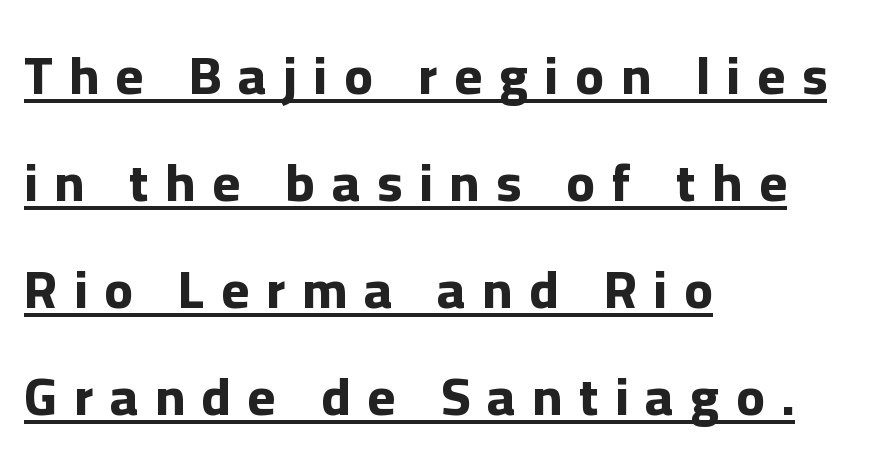
The image shows 53 px bold sans-serif type, upright; set left-aligned, loose line spacing (2.02x), unusually wide letter spacing (+0.32 em), underlined; low stroke contrast and a medium x-height.
